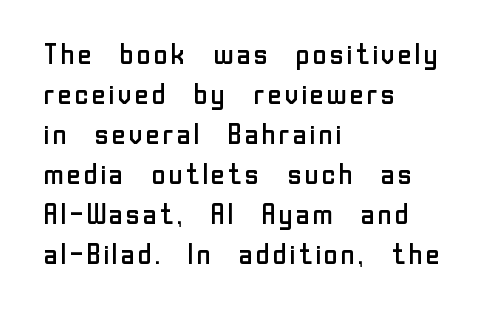
Q: Is the text bold? A: No.
Q: Is the text italic (slanted)? A: No, it is upright.
Q: Is the typeface a serif or a sans-serif typeface? A: Sans-serif.
Q: Is the text underlined? A: No.
Q: How is the paragraph aligned? A: Left-aligned.
Q: Is the spacing between letters normal or unusually wide? A: Normal.
Q: Is the spacing between lines tight, normal or loose? A: Normal.
Q: Width (condensed, normal, or wide)? A: Normal.
Q: Stroke contrast? A: Low.
Q: x-height? A: Medium.
Q: Monospaced? A: No.
